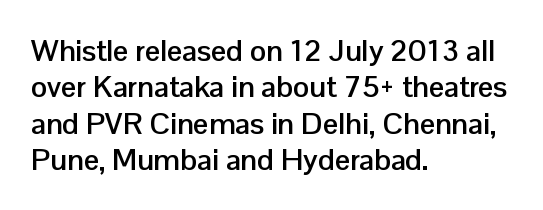
This rendering uses left alignment, leaving the right contour irregular. Descenders hang freely into open space. This sample uses plain, unmodified letter spacing. Here the designer chose a conventional face with non-uniform glyph widths. Look at the stroke-to-counter ratio: heavy, a bold.
